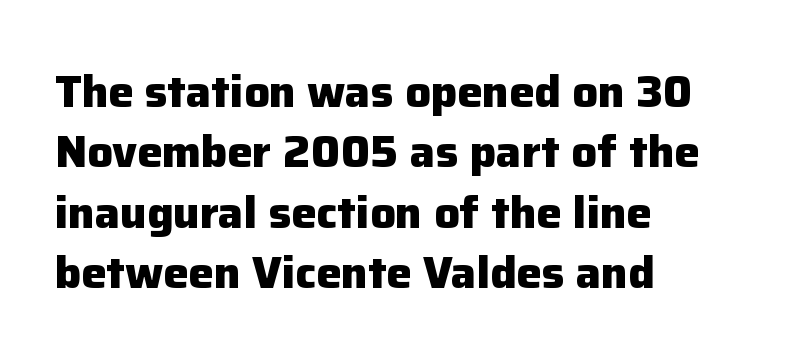
The image shows 45 px heavy sans-serif type, upright; set left-aligned, normal line spacing (1.34x), normal letter spacing, not underlined; low stroke contrast and a medium x-height.
